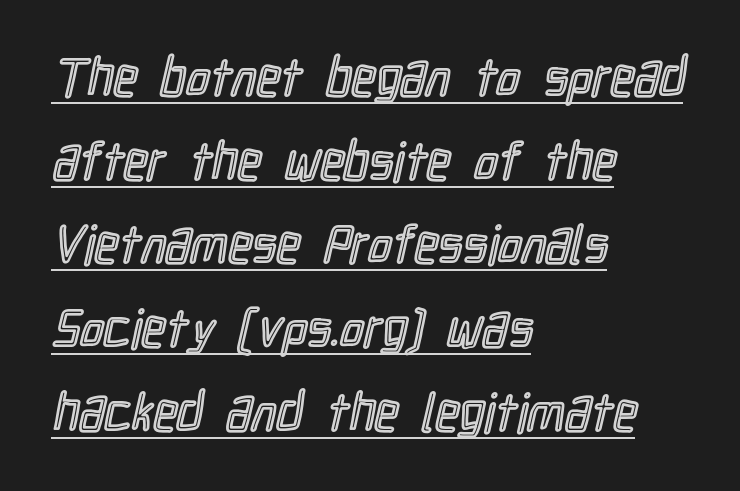
The image shows 53 px condensed type; set left-aligned, normal line spacing (1.58x), normal letter spacing, underlined; a medium x-height.
